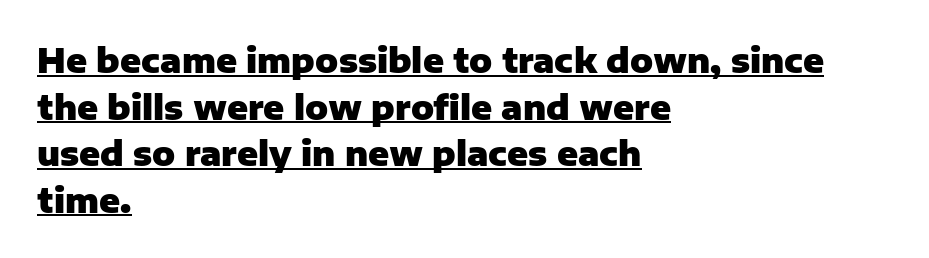
The image shows 34 px heavy sans-serif type, upright; set left-aligned, normal line spacing (1.37x), normal letter spacing, underlined; low stroke contrast and a medium x-height.
